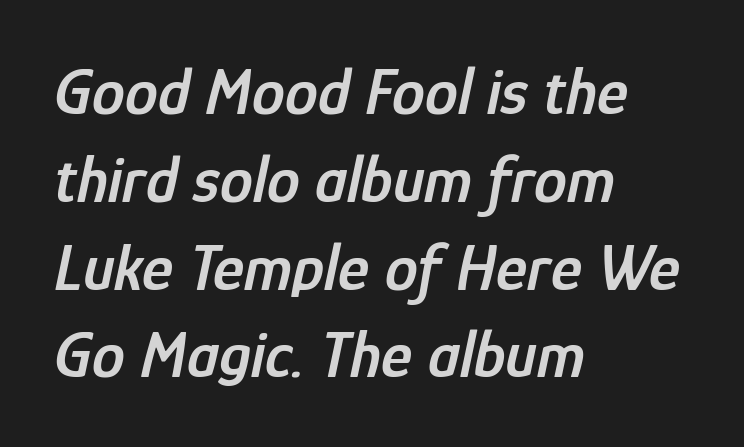
No word sits above an underline. Line starts are locked; line ends wander. The passage shown stacks its lines at a standard gap. Each letter keeps its own natural width here, so spacing adapts to shape. Tall strokes in this sample are angled rather than plumb.
